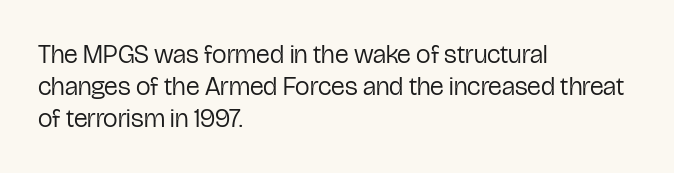
Q: Is the text bold? A: No.
Q: Is the text italic (slanted)? A: No, it is upright.
Q: Is the text underlined? A: No.
Q: How is the paragraph aligned? A: Left-aligned.
Q: Is the spacing between letters normal or unusually wide? A: Normal.
